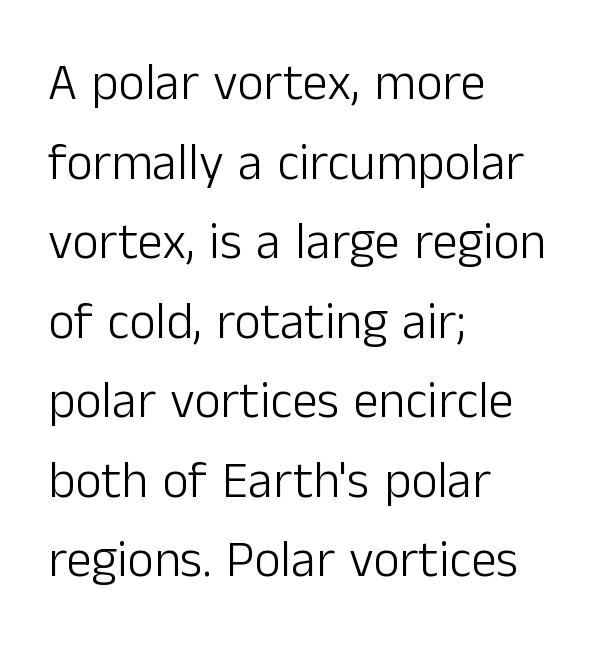
{"serif": "no", "italic": "no", "bold": "no", "weight": "light", "width": "normal", "stroke_contrast": "low", "x_height": "medium", "monospaced": "no", "underline": "no", "align": "left", "line_spacing": "normal", "line_spacing_ratio": 1.56, "letter_spacing": "normal", "letter_spacing_em": 0.0, "glyph_px": 51}
